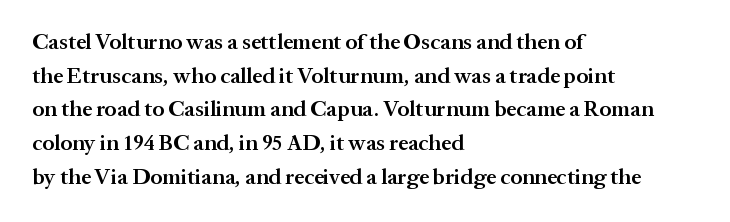
{"italic": "no", "bold": "semi", "underline": "no", "align": "left", "line_spacing": "normal", "line_spacing_ratio": 1.53, "letter_spacing": "normal", "letter_spacing_em": 0.0, "glyph_px": 22}
